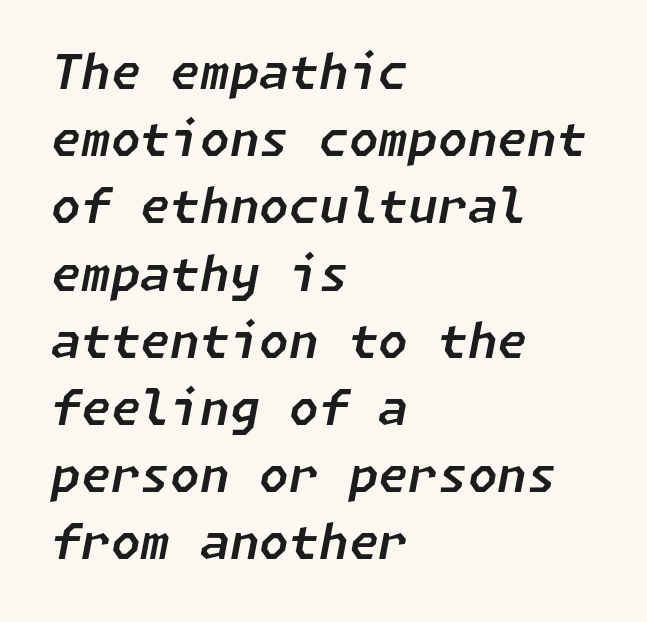
The image shows 48 px text type, italic (leaning right); set left-aligned, normal line spacing (1.4x), normal letter spacing, not underlined; low stroke contrast and a medium x-height.
